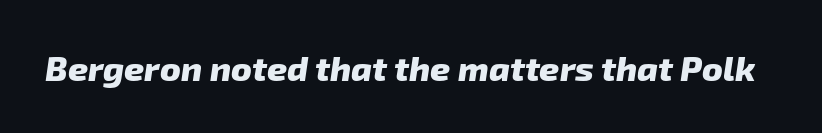
Q: Is the text bold? A: Yes.
Q: Is the typeface a serif or a sans-serif typeface? A: Sans-serif.
Q: Is the text underlined? A: No.
Q: Is the spacing between letters normal or unusually wide? A: Normal.
Q: Width (condensed, normal, or wide)? A: Normal.
Q: Stroke contrast? A: Low.
Q: x-height? A: Medium.
Q: Monospaced? A: No.
